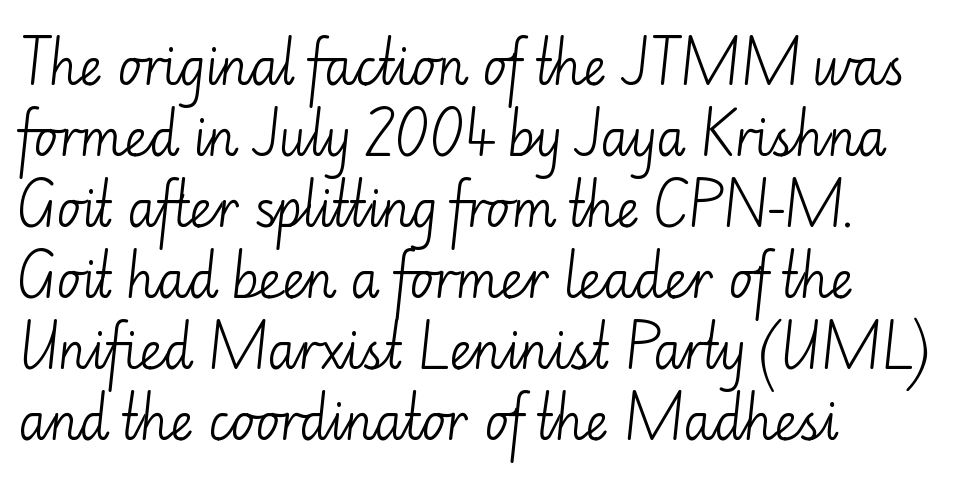
The image shows 50 px light sans-serif type; set left-aligned, normal line spacing (1.42x), normal letter spacing, not underlined; low stroke contrast and a small x-height.
